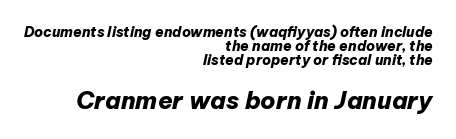
{"italic": "yes", "lean": "right", "slant_degrees": 12, "bold": "yes", "underline": "no", "align": "right", "line_spacing": "tight", "line_spacing_ratio": 1.01, "letter_spacing": "normal", "letter_spacing_em": 0.0, "larger_block": "second", "size_ratio": 1.71, "glyph_px": 24}
